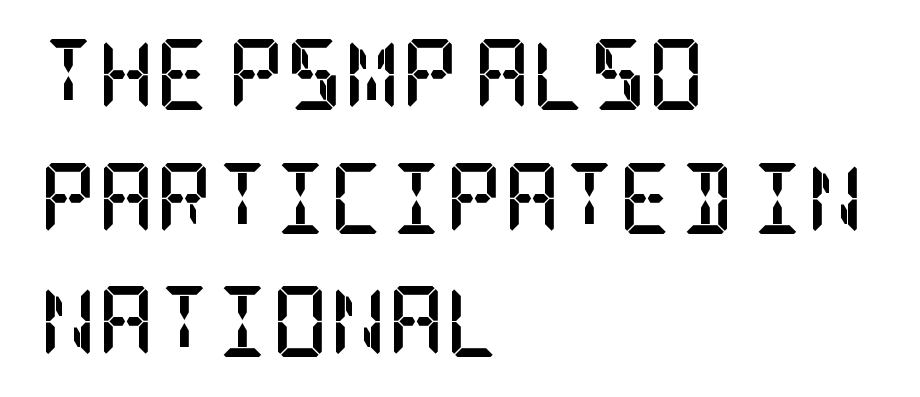
The image shows 71 px semibold, condensed serif type, upright; set left-aligned, line spacing 1.74x, normal letter spacing, not underlined; low stroke contrast and a large x-height.
